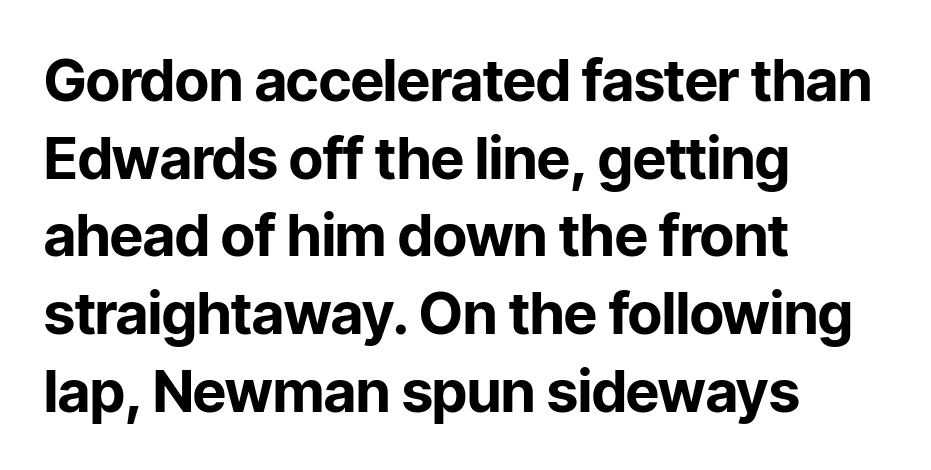
Q: Is the text bold? A: Yes.
Q: Is the text italic (slanted)? A: No, it is upright.
Q: Is the typeface a serif or a sans-serif typeface? A: Sans-serif.
Q: Is the text underlined? A: No.
Q: How is the paragraph aligned? A: Left-aligned.
Q: Is the spacing between letters normal or unusually wide? A: Normal.
Q: Is the spacing between lines tight, normal or loose? A: Normal.
Q: Width (condensed, normal, or wide)? A: Normal.
Q: Stroke contrast? A: Low.
Q: x-height? A: Medium.
Q: Monospaced? A: No.
